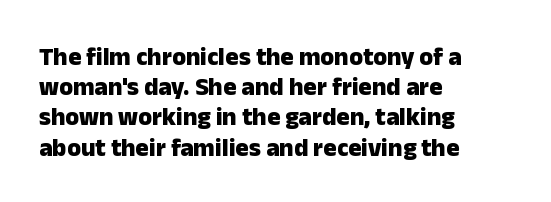
The passage shown is emphatically bold. The space directly below the letters is spotless. Tracking here is standard; glyphs follow each other at the usual distance. Where is the straight margin? On the left.
